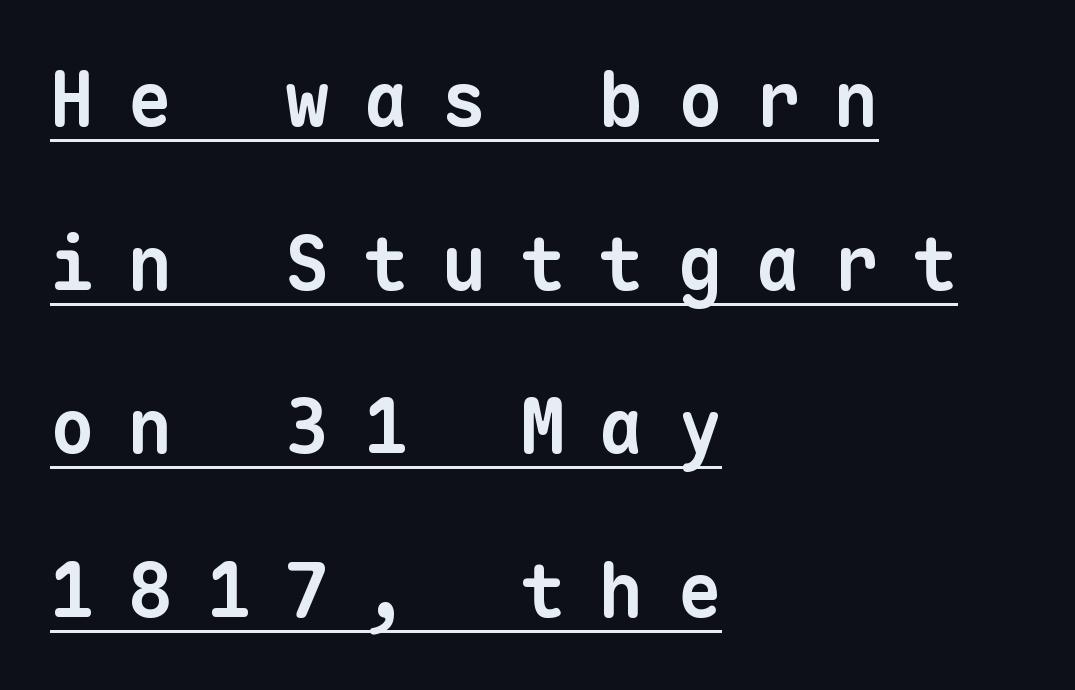
{"serif": "no", "bold": "yes", "weight": "bold", "width": "normal", "stroke_contrast": "low", "x_height": "medium", "monospaced": "yes", "underline": "yes", "align": "left", "line_spacing": "loose", "line_spacing_ratio": 2.21, "letter_spacing": "wide", "letter_spacing_em": 0.46, "glyph_px": 74}
